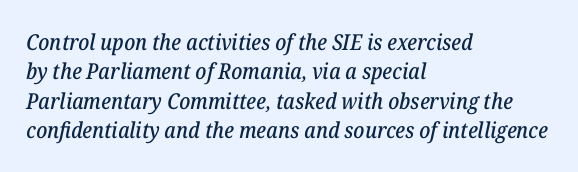
{"italic": "yes", "lean": "right", "slant_degrees": 12, "underline": "no", "align": "left", "line_spacing": "normal", "line_spacing_ratio": 1.34, "letter_spacing": "normal", "letter_spacing_em": 0.0, "glyph_px": 22}
